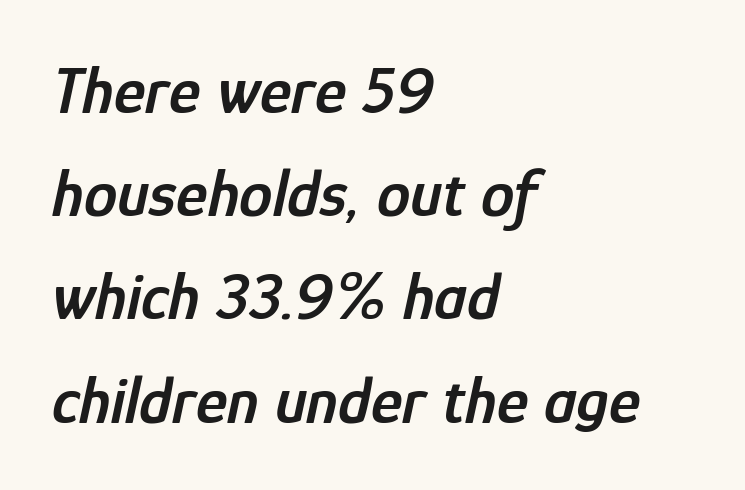
The axis of the letterforms is tilted away from vertical. Does the weight exceed regular? Yes, but only to semibold. Standard letterfit; no display-style spreading of the glyphs. Think of a printed novel: that variable character pitch is what you see here.
